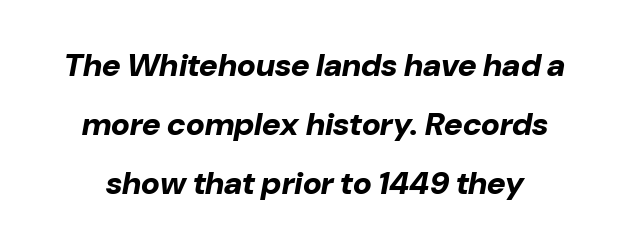
{"italic": "yes", "lean": "right", "slant_degrees": 10, "bold": "yes", "weight": "bold", "width": "normal", "stroke_contrast": "low", "x_height": "medium", "monospaced": "no", "underline": "no", "line_spacing_ratio": 1.85, "letter_spacing": "normal", "letter_spacing_em": 0.0, "glyph_px": 32}
